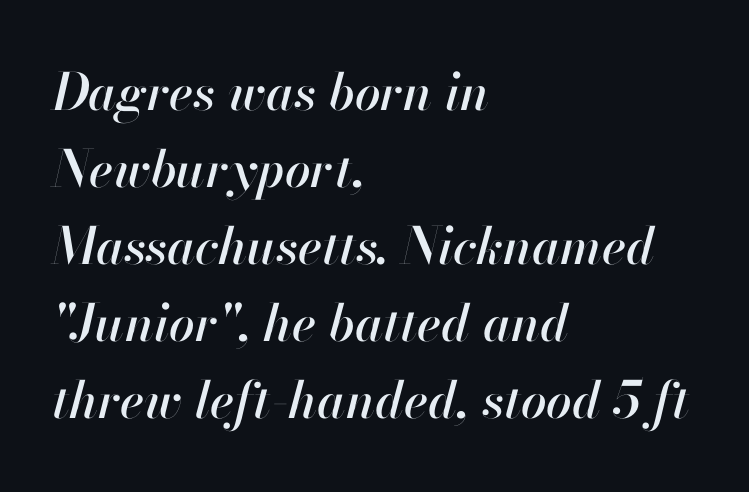
Note the varied advance widths — an 'i' is clearly narrower than an 'm'. A bare baseline throughout the passage. Short and long lines alike share a common starting point at left. If you measured baseline to baseline, you'd find a middling distance.
